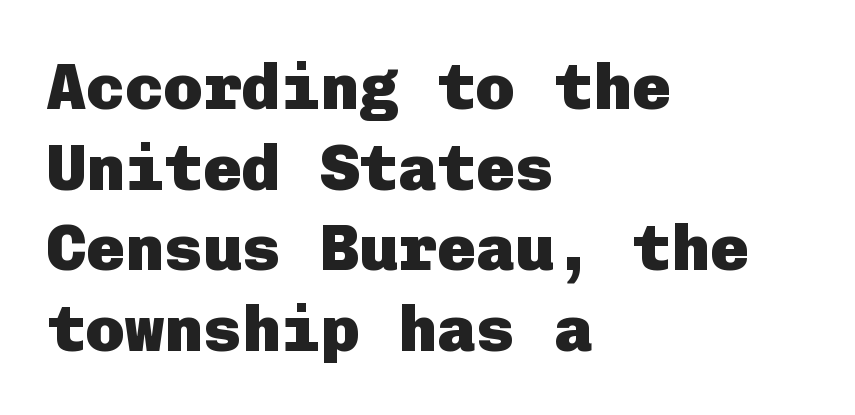
Q: Is the text bold? A: Yes.
Q: Is the text italic (slanted)? A: No, it is upright.
Q: Is the typeface a serif or a sans-serif typeface? A: Sans-serif.
Q: Is the text underlined? A: No.
Q: How is the paragraph aligned? A: Left-aligned.
Q: Is the spacing between letters normal or unusually wide? A: Normal.
Q: Width (condensed, normal, or wide)? A: Normal.
Q: Stroke contrast? A: Low.
Q: x-height? A: Medium.
